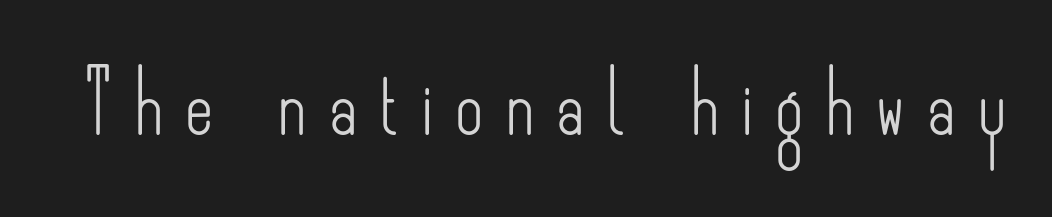
Q: Is the text bold? A: No.
Q: Is the text italic (slanted)? A: No, it is upright.
Q: Is the typeface a serif or a sans-serif typeface? A: Sans-serif.
Q: Is the text underlined? A: No.
Q: Is the spacing between letters normal or unusually wide? A: Unusually wide.
Q: Width (condensed, normal, or wide)? A: Condensed.
Q: Stroke contrast? A: Low.
Q: x-height? A: Small.
Q: Monospaced? A: No.
